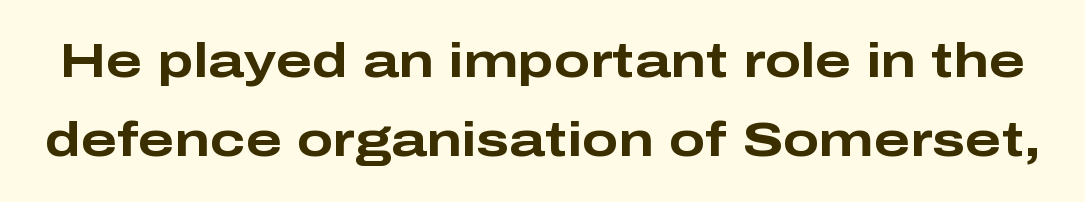
Q: Is the text bold? A: Yes.
Q: Is the text italic (slanted)? A: No, it is upright.
Q: Is the typeface a serif or a sans-serif typeface? A: Sans-serif.
Q: Is the text underlined? A: No.
Q: Is the spacing between letters normal or unusually wide? A: Normal.
Q: Is the spacing between lines tight, normal or loose? A: Normal.
Q: Width (condensed, normal, or wide)? A: Wide.
Q: Stroke contrast? A: Low.
Q: x-height? A: Medium.
Q: Monospaced? A: No.
